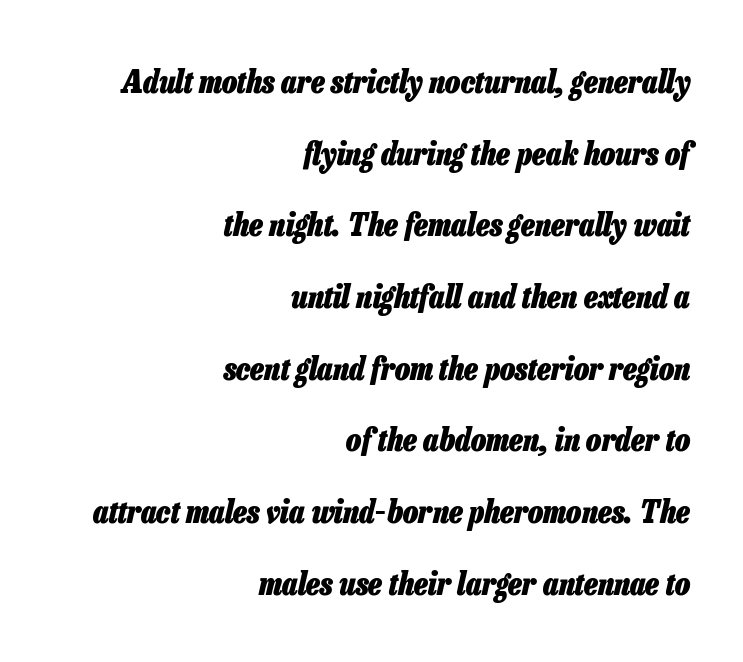
The image shows 32 px heavy, condensed type, italic (leaning right); set right-aligned, loose line spacing (2.24x), normal letter spacing, not underlined; low stroke contrast and a medium x-height.
